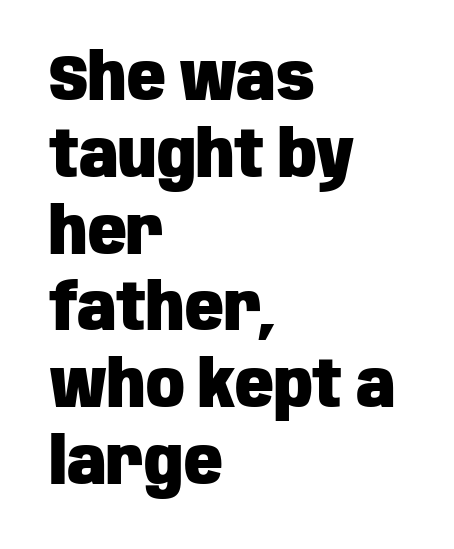
These lines are set flush left with a ragged right edge. The strokes are fattened all the way to bold. Look at the tracking — it's just the regular setting, nothing added. These lines were composed using upright roman letters. Underline: absent.
